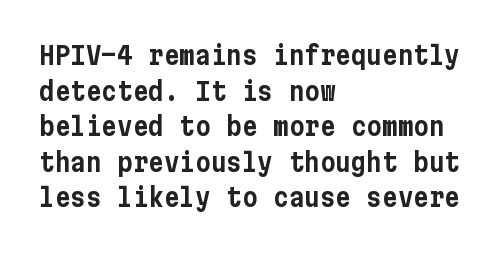
{"italic": "no", "underline": "no", "align": "left", "line_spacing": "normal", "line_spacing_ratio": 1.37, "letter_spacing": "normal", "letter_spacing_em": 0.0, "glyph_px": 26}
